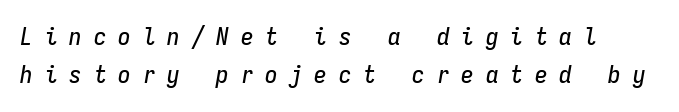
Glance below the letters and you will spot only blank space. What stands out about the letter spacing? Its width — letters are far apart. Italic: yes, the glyphs are oblique. Each new line begins a customary step beneath the previous one.
